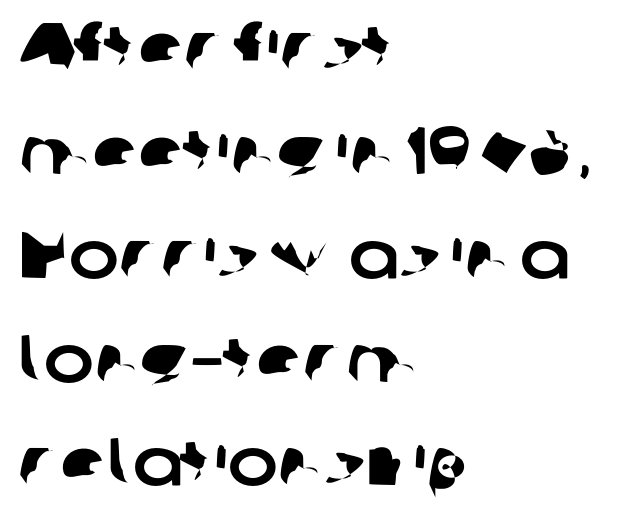
These lines are set flush left with a ragged right edge. Glyph-to-glyph distance matches everyday printed text. The glyphs are unaccompanied by any horizontal stroke below them. Varying glyph widths throughout — classic text-font behaviour. The passage shown stacks its lines at a standard gap.
